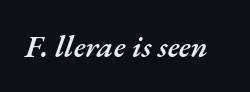
{"italic": "yes", "lean": "right", "slant_degrees": 17, "bold": "semi", "weight": "semibold", "width": "normal", "stroke_contrast": "medium", "x_height": "small", "monospaced": "no", "underline": "no", "letter_spacing": "normal", "letter_spacing_em": 0.0, "glyph_px": 31}
